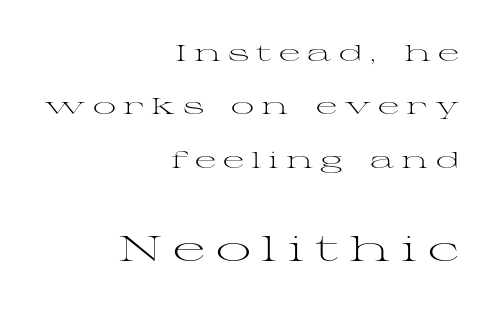
This sample uses a serif face. Note the varied advance widths — an 'i' is clearly narrower than an 'm'. Upright lettering throughout. Notice the wide empty band between every row — that's loose leading. This is not heavy type; no bold has been used.
